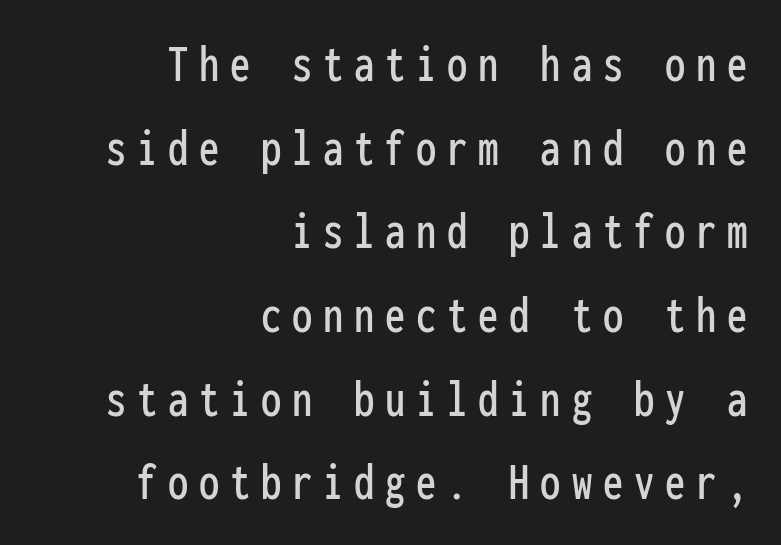
Q: Is the text italic (slanted)? A: No, it is upright.
Q: Is the typeface a serif or a sans-serif typeface? A: Sans-serif.
Q: Is the text underlined? A: No.
Q: How is the paragraph aligned? A: Right-aligned.
Q: Is the spacing between letters normal or unusually wide? A: Unusually wide.
Q: Is the spacing between lines tight, normal or loose? A: Normal.
Q: Width (condensed, normal, or wide)? A: Condensed.
Q: Stroke contrast? A: Low.
Q: x-height? A: Medium.
Q: Monospaced? A: Yes.
